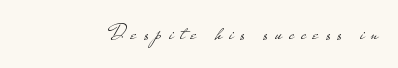
The rag falls on the left side of this text block. Quick note: underline off. The tracking reads as deliberately expanded to a designer's eye. Is the type heavy? It reads as light-to-regular instead.
